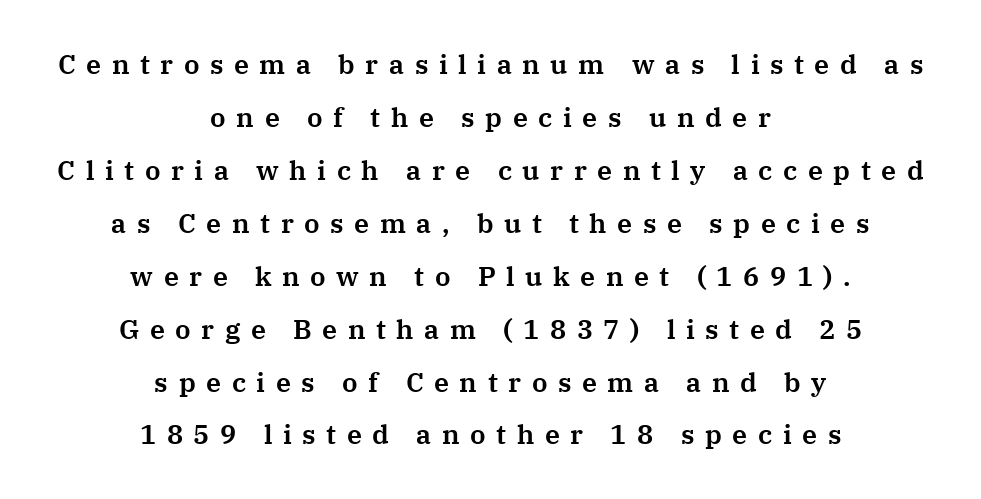
The image shows 27 px text type, upright; set centered, loose line spacing (1.96x), unusually wide letter spacing (+0.39 em), not underlined.
